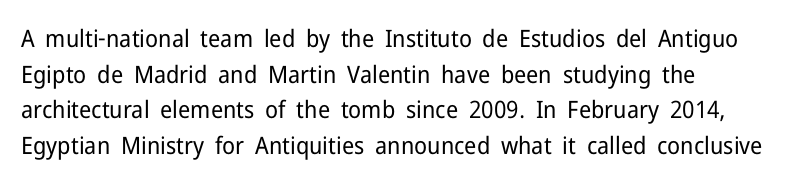
{"italic": "no", "bold": "no", "underline": "no", "align": "left", "line_spacing": "normal", "line_spacing_ratio": 1.48, "letter_spacing": "normal", "letter_spacing_em": 0.0, "glyph_px": 24}
